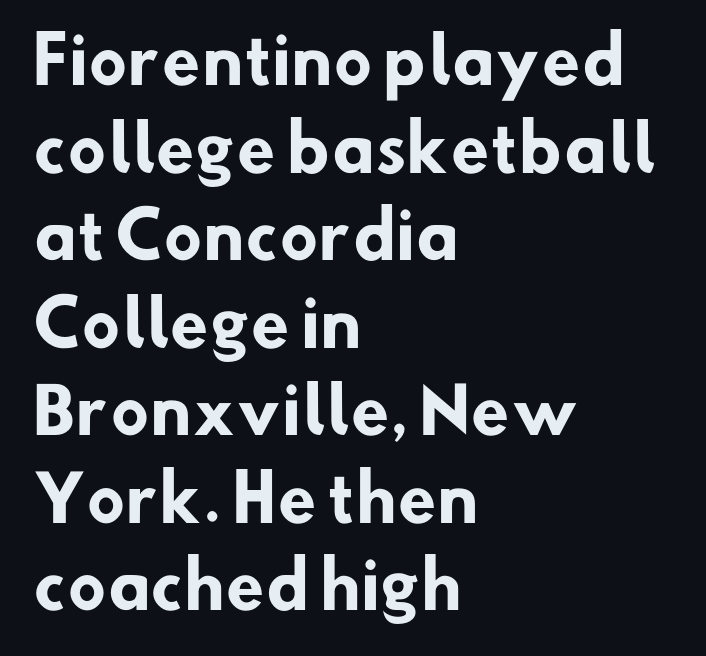
The image shows 63 px heavy sans-serif type; set left-aligned, normal line spacing (1.39x), normal letter spacing, not underlined; low stroke contrast and a small x-height.
